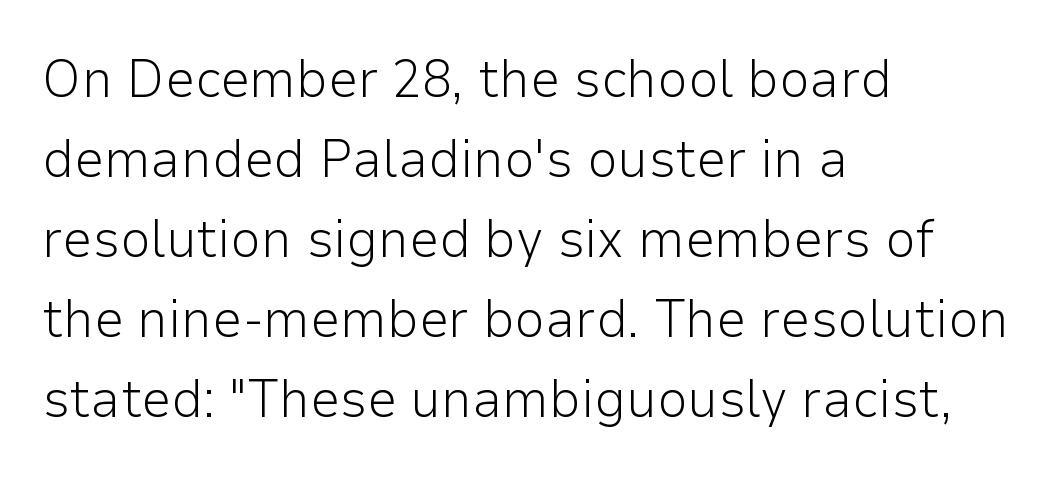
{"serif": "no", "italic": "no", "bold": "no", "weight": "light", "width": "normal", "stroke_contrast": "low", "x_height": "medium", "monospaced": "no", "underline": "no", "align": "left", "line_spacing": "normal", "line_spacing_ratio": 1.48, "letter_spacing": "normal", "letter_spacing_em": 0.0, "glyph_px": 54}
